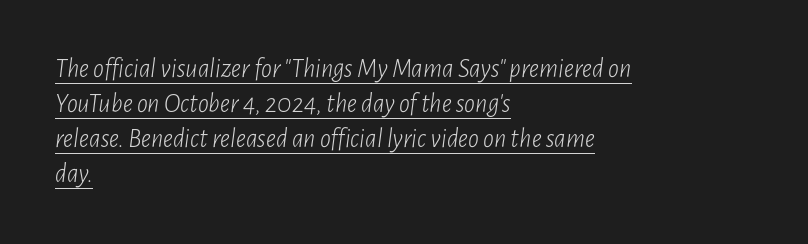
Q: Is the text bold? A: No.
Q: Is the text italic (slanted)? A: Yes, it leans right by about 7 degrees.
Q: Is the text underlined? A: Yes.
Q: How is the paragraph aligned? A: Left-aligned.
Q: Is the spacing between letters normal or unusually wide? A: Normal.
Q: Is the spacing between lines tight, normal or loose? A: Normal.
